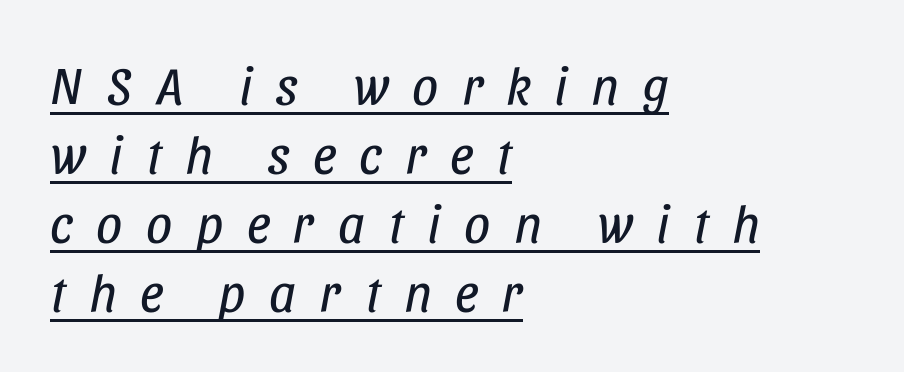
A light-to-regular cut is what we see here. Proportional: the letters do not fall into vertical columns. Characters are canted at an angle relative to the baseline's perpendicular. What's the leading like? Ordinary, nothing unusual. The lettering is marked with a stroke running underneath it.
